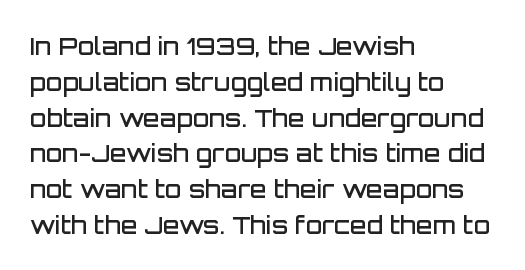
{"italic": "no", "bold": "semi", "underline": "no", "align": "left", "line_spacing": "normal", "line_spacing_ratio": 1.49, "letter_spacing": "normal", "letter_spacing_em": 0.0, "glyph_px": 24}
